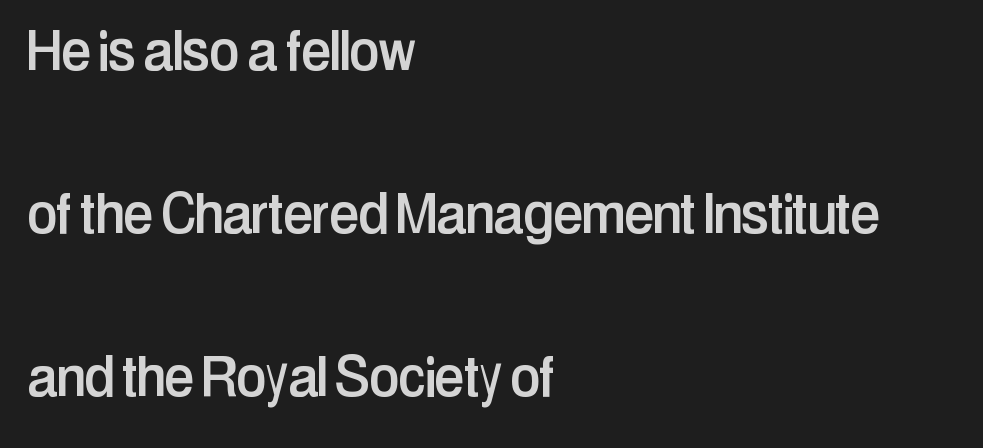
Q: Is the text italic (slanted)? A: No, it is upright.
Q: Is the typeface a serif or a sans-serif typeface? A: Sans-serif.
Q: Is the text underlined? A: No.
Q: How is the paragraph aligned? A: Left-aligned.
Q: Is the spacing between letters normal or unusually wide? A: Normal.
Q: Is the spacing between lines tight, normal or loose? A: Loose.
Q: Width (condensed, normal, or wide)? A: Condensed.
Q: Stroke contrast? A: Low.
Q: x-height? A: Medium.
Q: Monospaced? A: No.
